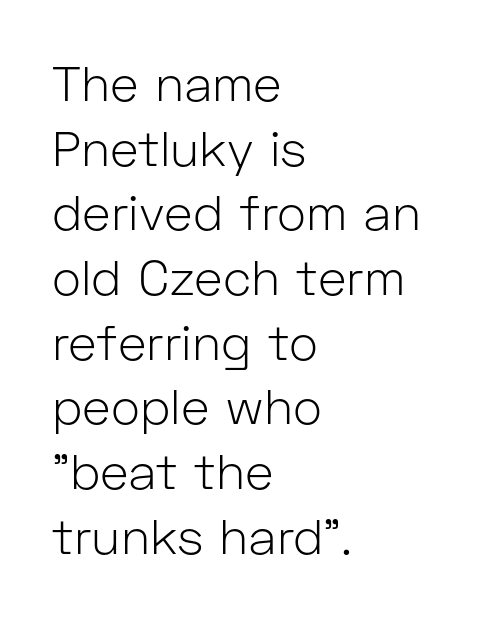
The image shows 49 px light sans-serif type, upright; set left-aligned, normal line spacing (1.32x), normal letter spacing, not underlined; low stroke contrast and a medium x-height.
